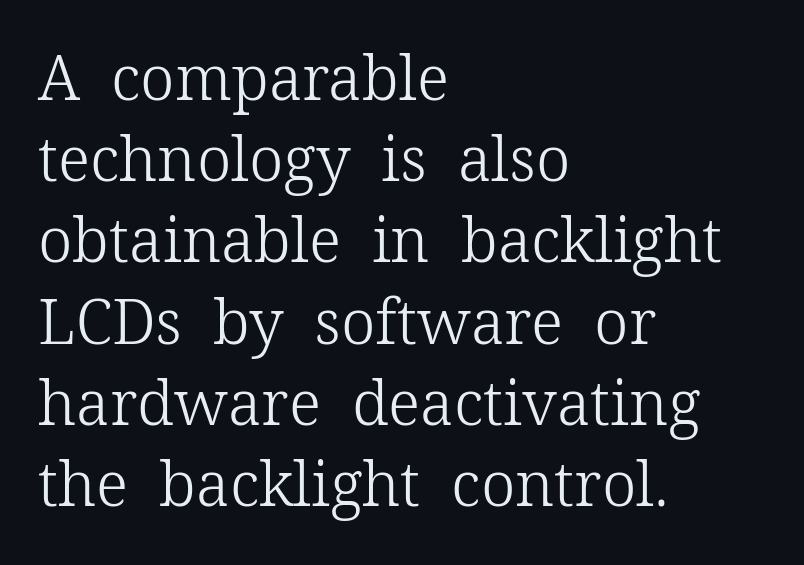
A roman cut, with each character standing at attention. Vertical spacing — default. Horizontally, the lines are justified to the leading edge only. The rendering shows small feet on the letterforms — a serif design.
